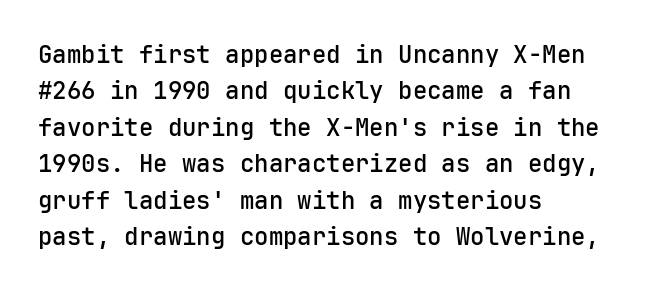
The image shows 24 px text type, upright; set left-aligned, normal line spacing (1.52x), normal letter spacing, not underlined.
